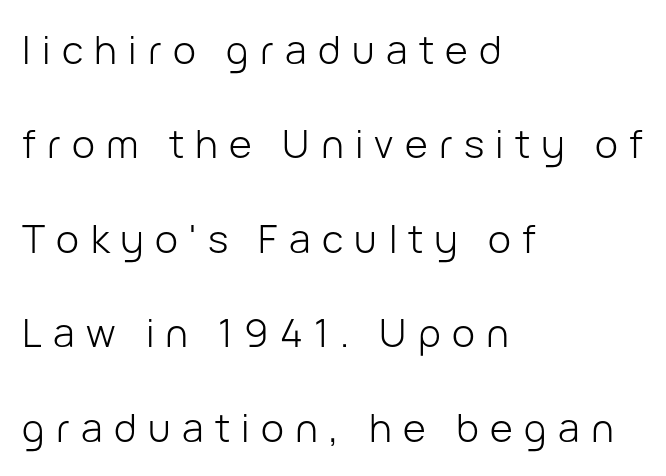
{"serif": "no", "italic": "no", "bold": "no", "weight": "light", "width": "normal", "stroke_contrast": "low", "x_height": "medium", "monospaced": "no", "underline": "no", "align": "left", "line_spacing": "loose", "line_spacing_ratio": 2.42, "letter_spacing": "wide", "letter_spacing_em": 0.29, "glyph_px": 39}
